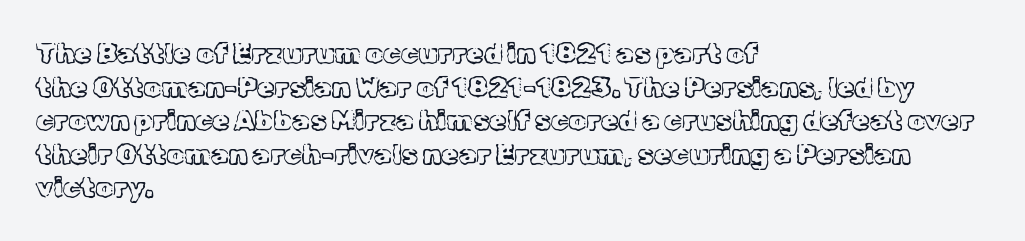
{"serif": "yes", "italic": "no", "bold": "no", "weight": "light", "width": "normal", "x_height": "medium", "monospaced": "no", "underline": "no", "align": "left", "line_spacing_ratio": 1.2, "letter_spacing": "normal", "letter_spacing_em": 0.0, "glyph_px": 28}
